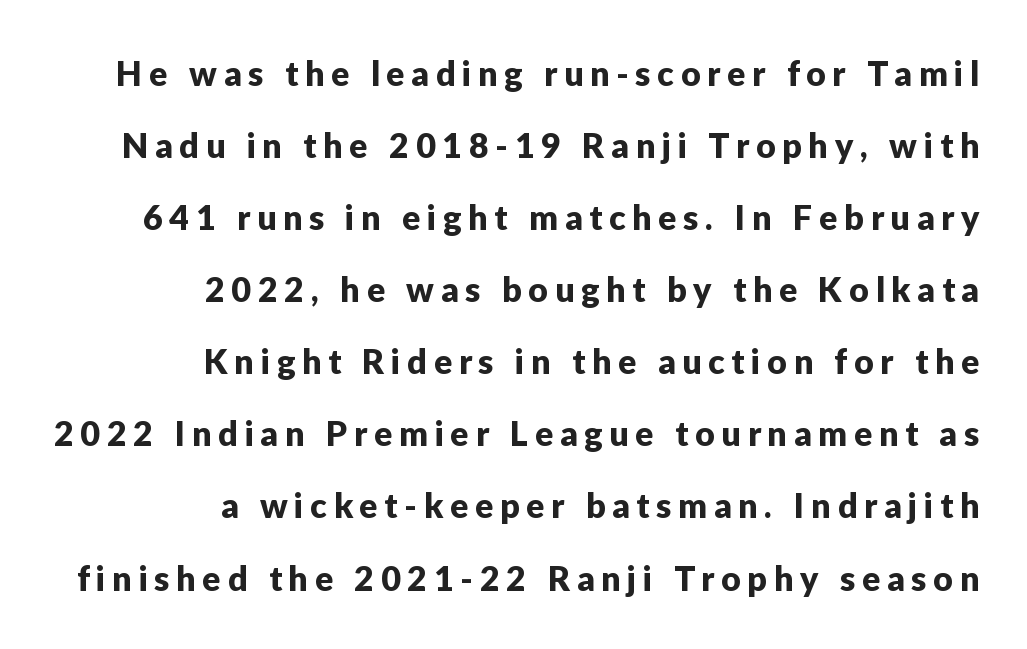
These lines have a slow, spaced-out rhythm from letter to letter. No feet cap the strokes, marking this as sans-serif type. The leading is generous, giving the passage an open texture. The foot of each line stays bare and open.
